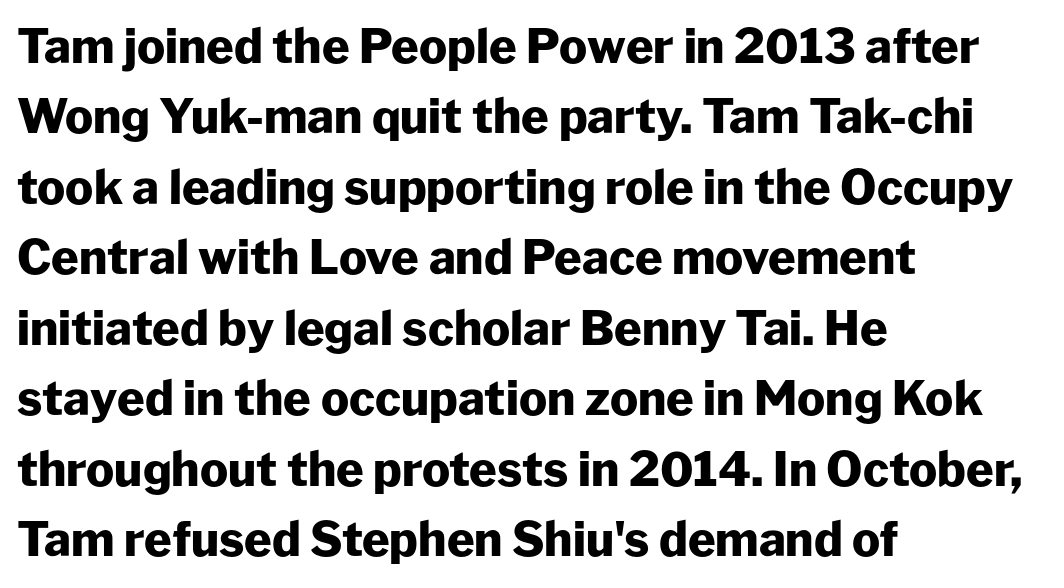
Q: Is the text bold? A: Yes.
Q: Is the text italic (slanted)? A: No, it is upright.
Q: Is the typeface a serif or a sans-serif typeface? A: Sans-serif.
Q: Is the text underlined? A: No.
Q: How is the paragraph aligned? A: Left-aligned.
Q: Is the spacing between letters normal or unusually wide? A: Normal.
Q: Is the spacing between lines tight, normal or loose? A: Normal.
Q: Width (condensed, normal, or wide)? A: Normal.
Q: Stroke contrast? A: Low.
Q: x-height? A: Medium.
Q: Monospaced? A: No.
